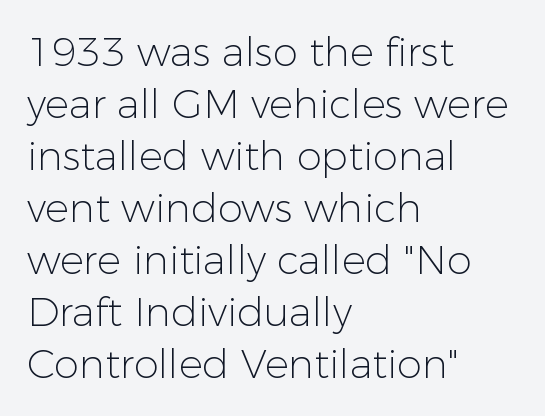
Each word holds together tightly as a unit, with standard inter-letter gaps. You can tell it's not italic because the verticals are truly vertical. Has an underline been added? It has not. Vertically, the passage feels balanced, rows spaced as you'd expect.
